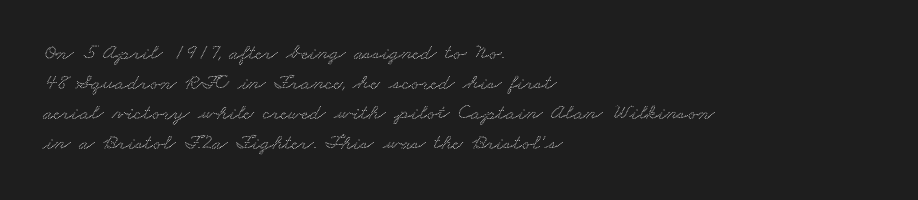
{"underline": "no", "align": "left", "line_spacing": "normal", "line_spacing_ratio": 1.37, "letter_spacing": "normal", "letter_spacing_em": 0.0, "glyph_px": 22}
